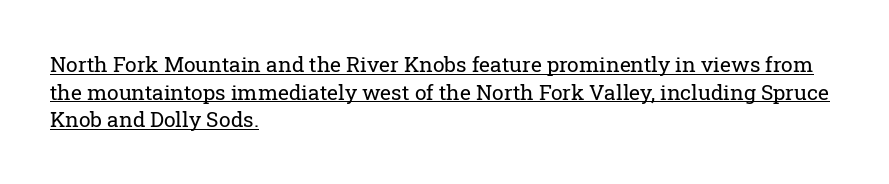
Q: Is the text bold? A: No.
Q: Is the text italic (slanted)? A: No, it is upright.
Q: Is the text underlined? A: Yes.
Q: How is the paragraph aligned? A: Left-aligned.
Q: Is the spacing between letters normal or unusually wide? A: Normal.
Q: Is the spacing between lines tight, normal or loose? A: Normal.
